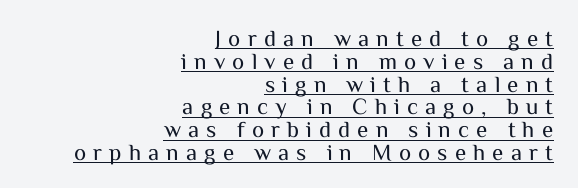
{"italic": "no", "bold": "no", "underline": "yes", "align": "right", "line_spacing": "tight", "line_spacing_ratio": 0.99, "letter_spacing": "wide", "letter_spacing_em": 0.31, "glyph_px": 23}
